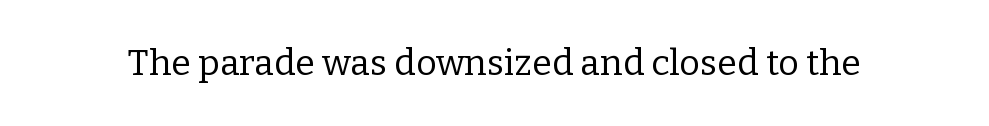
Check the space under the baseline: it is left empty. Each letter keeps its own natural width here, so spacing adapts to shape. Examine the stroke ends and you'll spot serifs. The letters stand upright; this is a roman face.
